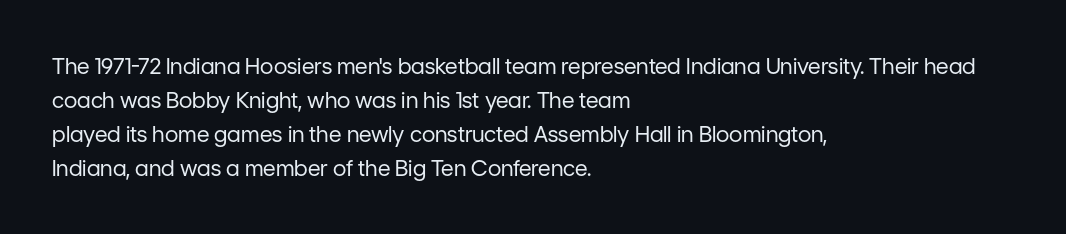
The image shows 22 px text type, upright; set left-aligned, normal line spacing (1.54x), normal letter spacing, not underlined.
